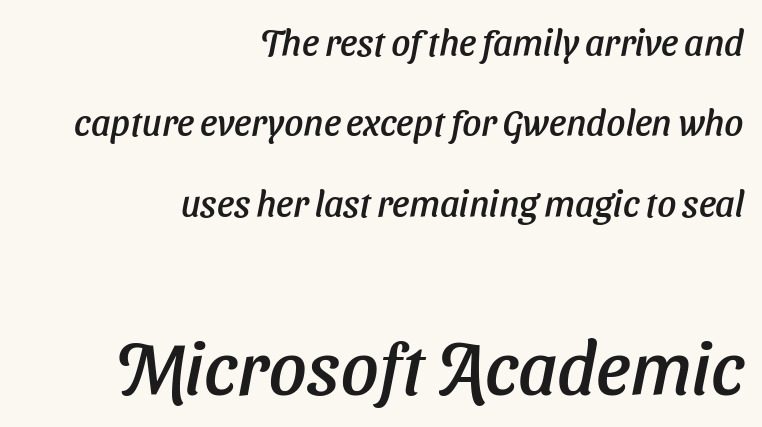
Q: Is the typeface a serif or a sans-serif typeface? A: Serif.
Q: Is the text underlined? A: No.
Q: How is the paragraph aligned? A: Right-aligned.
Q: Is the spacing between letters normal or unusually wide? A: Normal.
Q: Is the spacing between lines tight, normal or loose? A: Loose.
Q: Which block of text is set in a larger size, the first (top) or the second (bottom)? A: The second (bottom) one.
Q: Width (condensed, normal, or wide)? A: Normal.
Q: Stroke contrast? A: Low.
Q: x-height? A: Medium.
Q: Monospaced? A: No.
